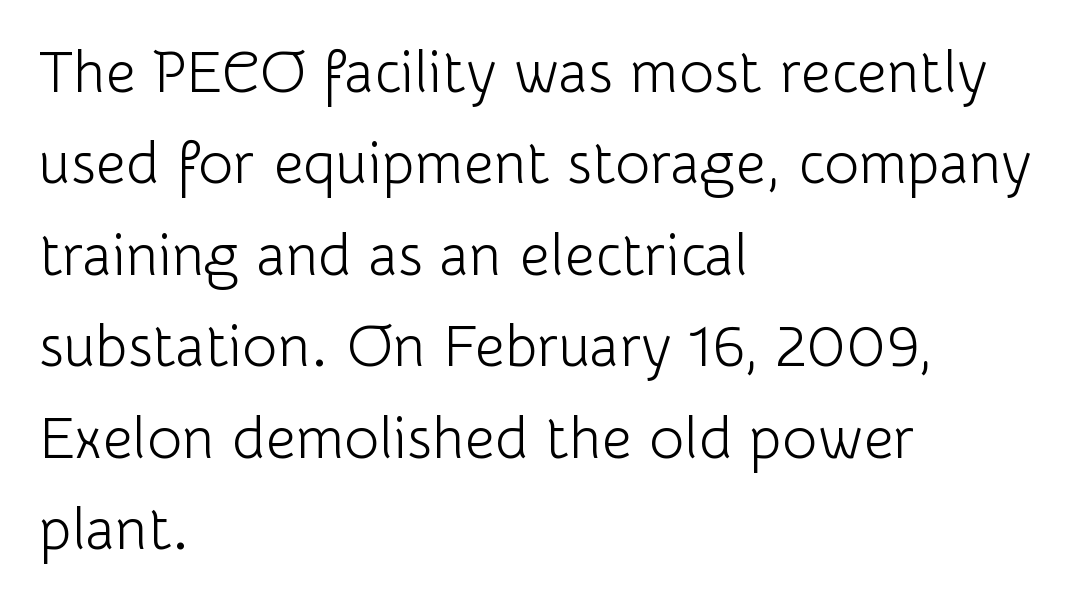
Descenders are the only things crossing below the line. No italicization has been applied; the sample stays upright. This sample has the flowing, uneven cadence of proportional lettering. Leading: standard. This is sans-serif lettering, the kind often seen on screens and signage.
